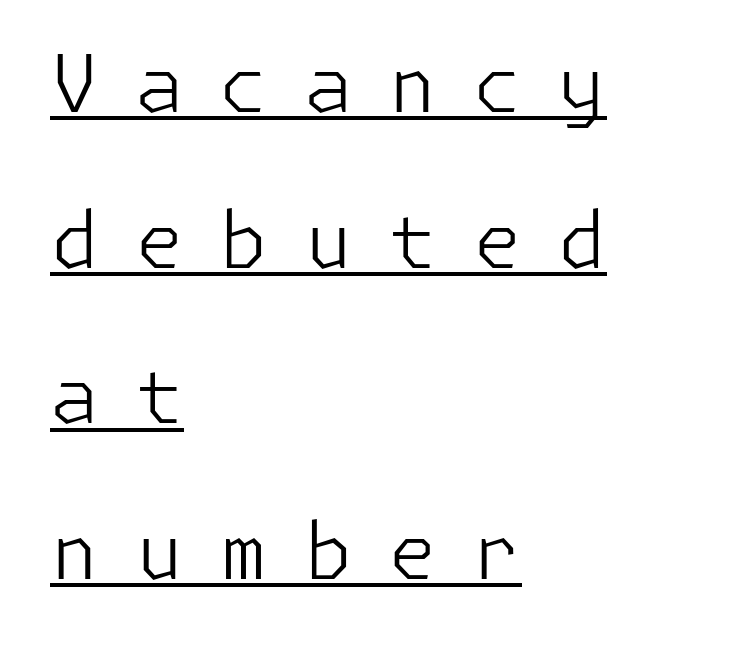
Q: Is the text bold? A: No.
Q: Is the text italic (slanted)? A: No, it is upright.
Q: Is the typeface a serif or a sans-serif typeface? A: Sans-serif.
Q: Is the text underlined? A: Yes.
Q: How is the paragraph aligned? A: Left-aligned.
Q: Is the spacing between letters normal or unusually wide? A: Unusually wide.
Q: Is the spacing between lines tight, normal or loose? A: Loose.
Q: Width (condensed, normal, or wide)? A: Normal.
Q: Stroke contrast? A: Low.
Q: x-height? A: Medium.
